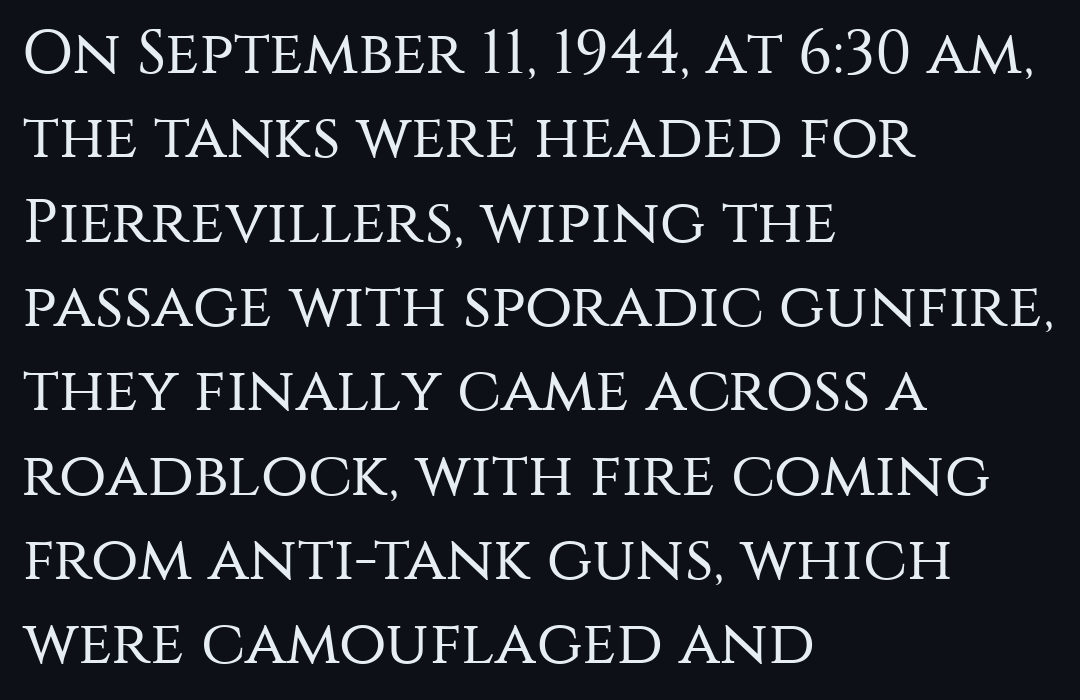
In CSS terms this would be text-align: left. Think standard paragraph weight, or any step lighter than that. Serifs: no, the terminals of the letterforms are clean. Italic? Not at all — the glyphs are vertical. No extra tracking has been applied to these lines. Baseline-to-baseline distance is the conventional proportion of letter height.
